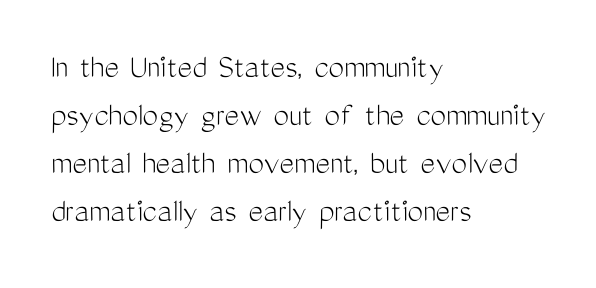
Is this a sans? Yes — the strokes have no serifs. Stems and bowls with no extra thickness — not bold. Does the leading feel generous? No, just average. Default kerning and tracking; the words read as compact shapes.
